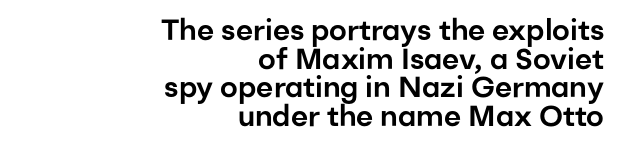
The image shows 29 px sans-serif type, upright; set right-aligned, tight line spacing (0.99x), normal letter spacing, not underlined; low stroke contrast and a medium x-height.
